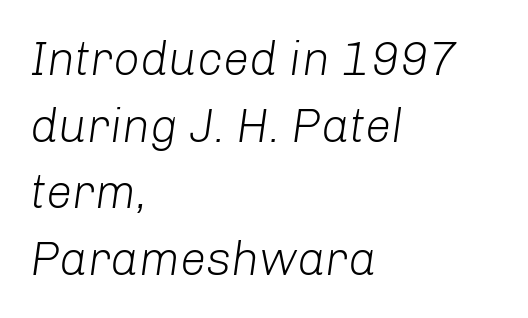
Q: Is the text bold? A: No.
Q: Is the text italic (slanted)? A: Yes, it leans right by about 8 degrees.
Q: Is the text underlined? A: No.
Q: How is the paragraph aligned? A: Left-aligned.
Q: Is the spacing between letters normal or unusually wide? A: Normal.
Q: Is the spacing between lines tight, normal or loose? A: Normal.
Q: Width (condensed, normal, or wide)? A: Normal.
Q: Stroke contrast? A: Low.
Q: x-height? A: Medium.
Q: Monospaced? A: No.
